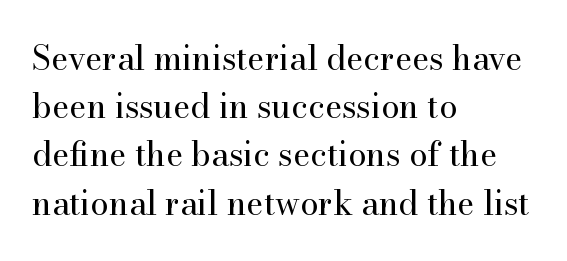
The image shows 33 px regular-weight serif type, upright; set left-aligned, normal line spacing (1.46x), normal letter spacing, not underlined; high stroke contrast and a small x-height.
